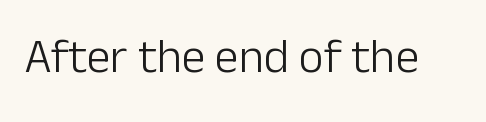
The image shows 48 px light sans-serif type, upright; set normal letter spacing, not underlined; low stroke contrast and a medium x-height.
